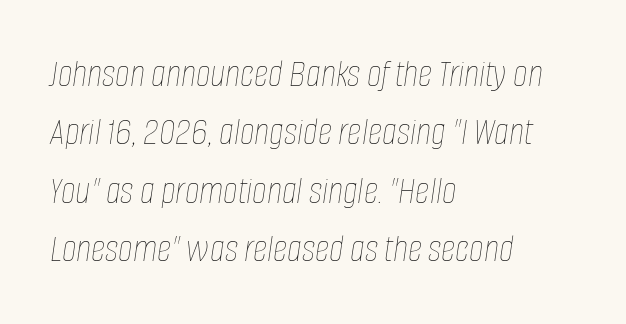
{"italic": "yes", "lean": "right", "slant_degrees": 8, "bold": "no", "weight": "thin", "width": "condensed", "stroke_contrast": "low", "x_height": "large", "monospaced": "no", "underline": "no", "align": "left", "line_spacing": "normal", "line_spacing_ratio": 1.46, "letter_spacing": "normal", "letter_spacing_em": 0.0, "glyph_px": 40}
